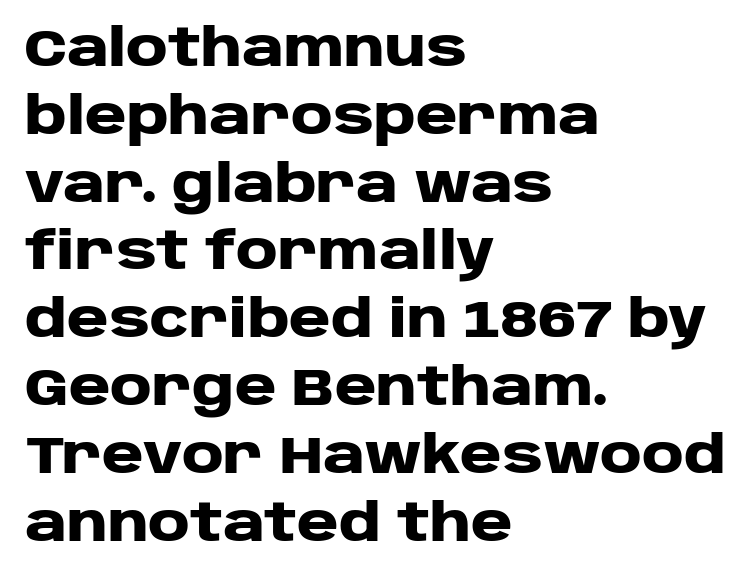
Compared with typical body copy, the letter spacing here is the same. These lines carry a lot of weight — the face is fully bold. Type style note: lacks serifs. The area under the type is left untouched. Here the designer chose a conventional face with non-uniform glyph widths. In terms of leading, this rendering sits right in the middle.
